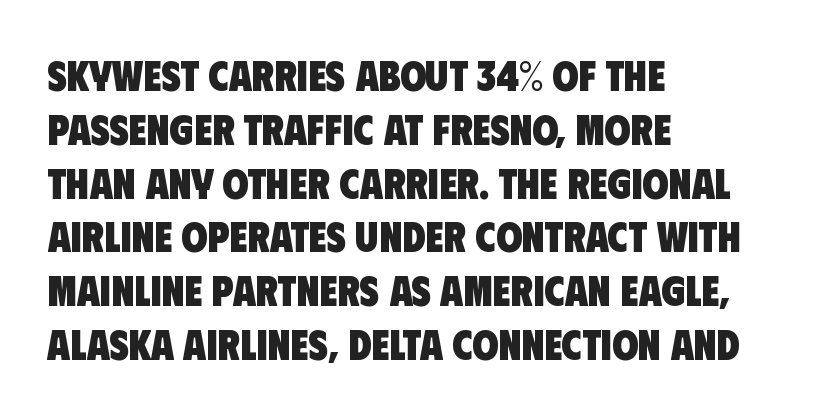
Each letter keeps its own natural width here, so spacing adapts to shape. Decoration check: the copy has no underline. This sample keeps an unexceptional amount of space between lines. Standard letterfit; no display-style spreading of the glyphs. Heft: maximum for text — a bold. Does the copy run flush right? No — it runs flush left.
